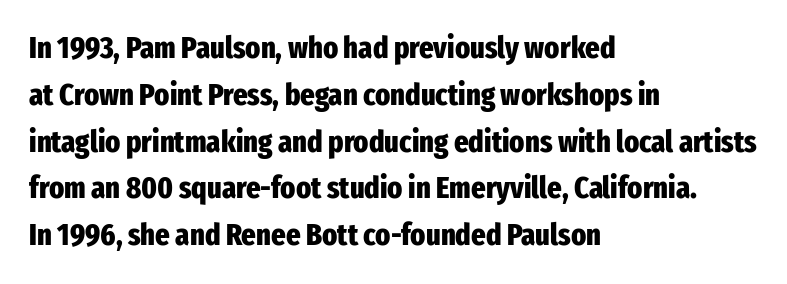
{"serif": "no", "italic": "no", "bold": "yes", "weight": "heavy", "width": "condensed", "stroke_contrast": "low", "x_height": "medium", "monospaced": "no", "underline": "no", "align": "left", "line_spacing": "normal", "line_spacing_ratio": 1.51, "letter_spacing": "normal", "letter_spacing_em": 0.0, "glyph_px": 31}
